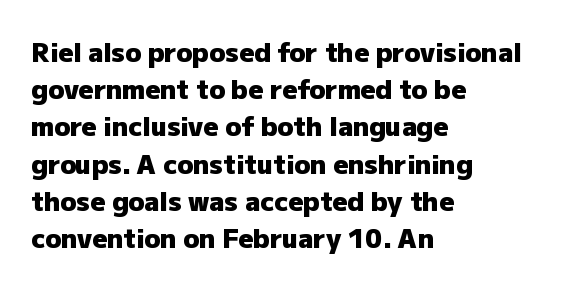
{"italic": "no", "bold": "yes", "underline": "no", "align": "left", "line_spacing": "normal", "line_spacing_ratio": 1.43, "letter_spacing": "normal", "letter_spacing_em": 0.0, "glyph_px": 26}
